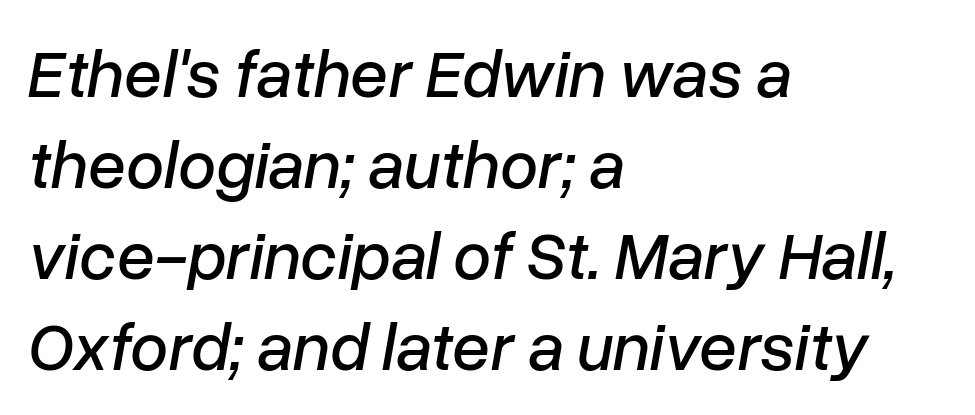
The image shows 68 px text type, italic (leaning right); set left-aligned, normal line spacing (1.34x), normal letter spacing, not underlined; low stroke contrast and a medium x-height.
